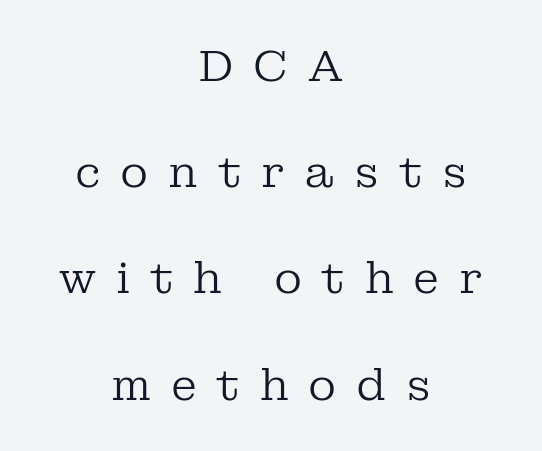
The image shows 43 px regular-weight serif type, upright; set centered, loose line spacing (2.47x), unusually wide letter spacing (+0.46 em), not underlined; low stroke contrast and a medium x-height.
